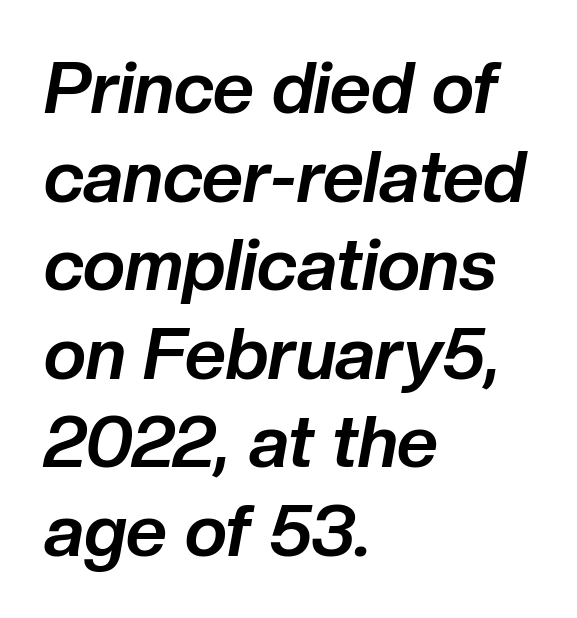
{"italic": "yes", "lean": "right", "slant_degrees": 10, "bold": "yes", "weight": "bold", "width": "normal", "stroke_contrast": "low", "x_height": "medium", "monospaced": "no", "underline": "no", "align": "left", "line_spacing_ratio": 1.23, "letter_spacing": "normal", "letter_spacing_em": 0.0, "glyph_px": 72}
